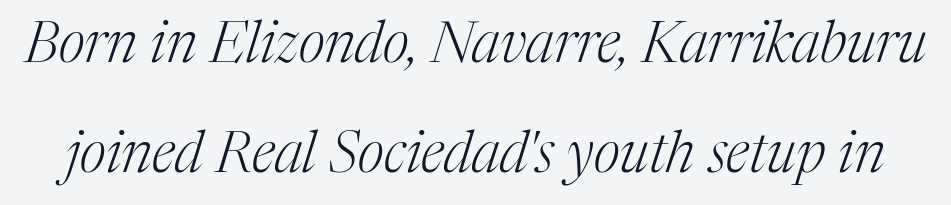
The image shows 57 px light serif type, italic (leaning right); set loose line spacing (1.93x), normal letter spacing, not underlined; medium stroke contrast and a medium x-height.
